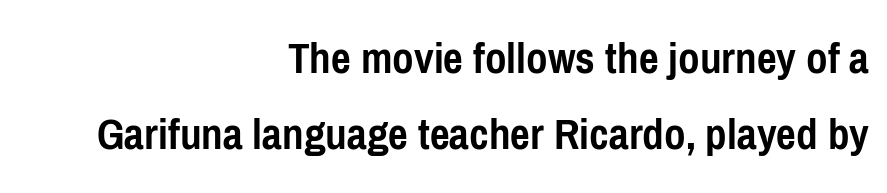
The image shows 47 px semibold, condensed sans-serif type, upright; set right-aligned, normal line spacing (1.61x), normal letter spacing, not underlined; low stroke contrast and a medium x-height.
